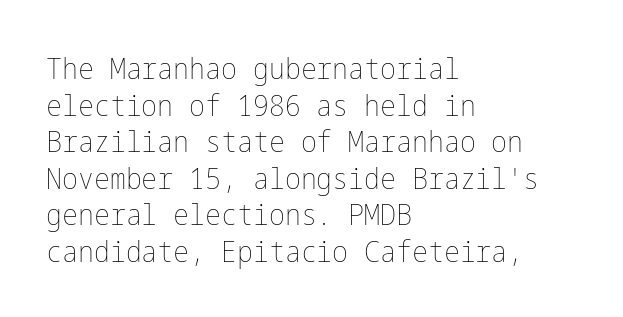
{"italic": "no", "bold": "no", "weight": "thin", "width": "condensed", "stroke_contrast": "low", "x_height": "medium", "underline": "no", "align": "left", "line_spacing_ratio": 1.22, "letter_spacing": "normal", "letter_spacing_em": 0.0, "glyph_px": 30}
